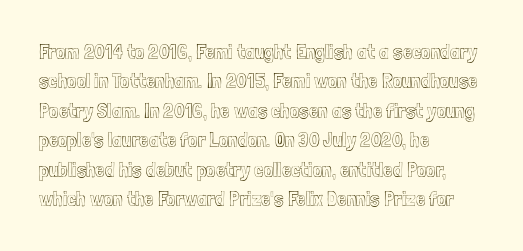
If you drew a ruler down the left edge, every line would touch it. The foot of each line stays bare and open. What's the leading like? Ordinary, nothing unusual. The axis of the letterforms is exactly vertical. Observe the ordinary spacing: letters are neighbours, not strangers.
